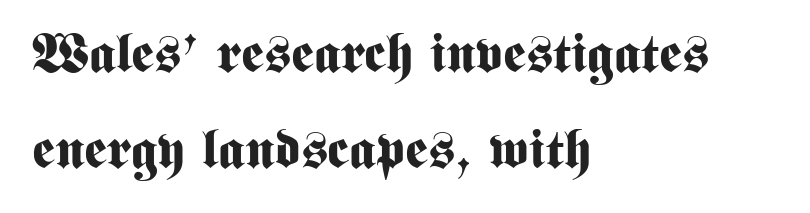
The image shows 54 px bold, condensed sans-serif type, upright; set left-aligned, line spacing 1.77x, normal letter spacing, not underlined; medium stroke contrast and a medium x-height.
